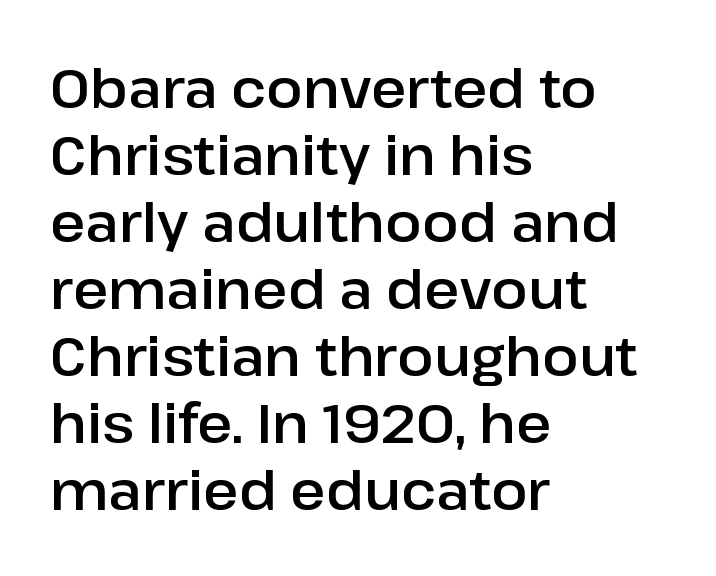
The image shows 54 px sans-serif type, upright; set left-aligned, line spacing 1.24x, normal letter spacing, not underlined; low stroke contrast and a medium x-height.
